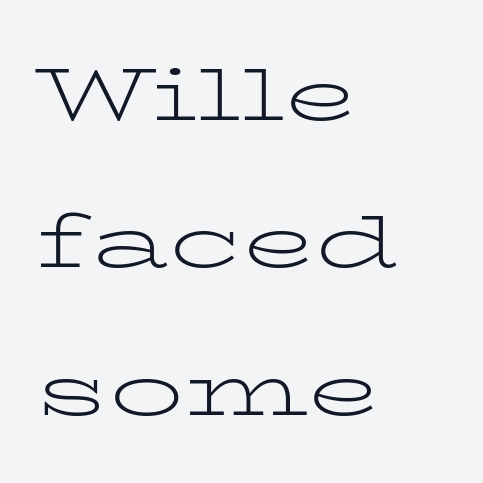
{"serif": "yes", "italic": "no", "bold": "no", "weight": "light", "width": "wide", "stroke_contrast": "low", "x_height": "medium", "monospaced": "no", "underline": "no", "align": "left", "line_spacing": "loose", "line_spacing_ratio": 1.99, "letter_spacing": "normal", "letter_spacing_em": 0.0, "glyph_px": 74}
